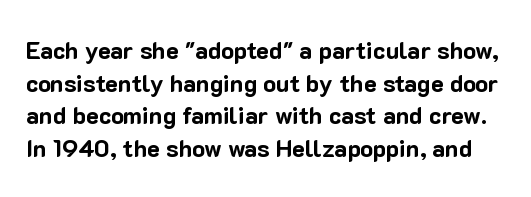
The image shows 24 px bold type, upright; set normal line spacing (1.36x), normal letter spacing, not underlined.
